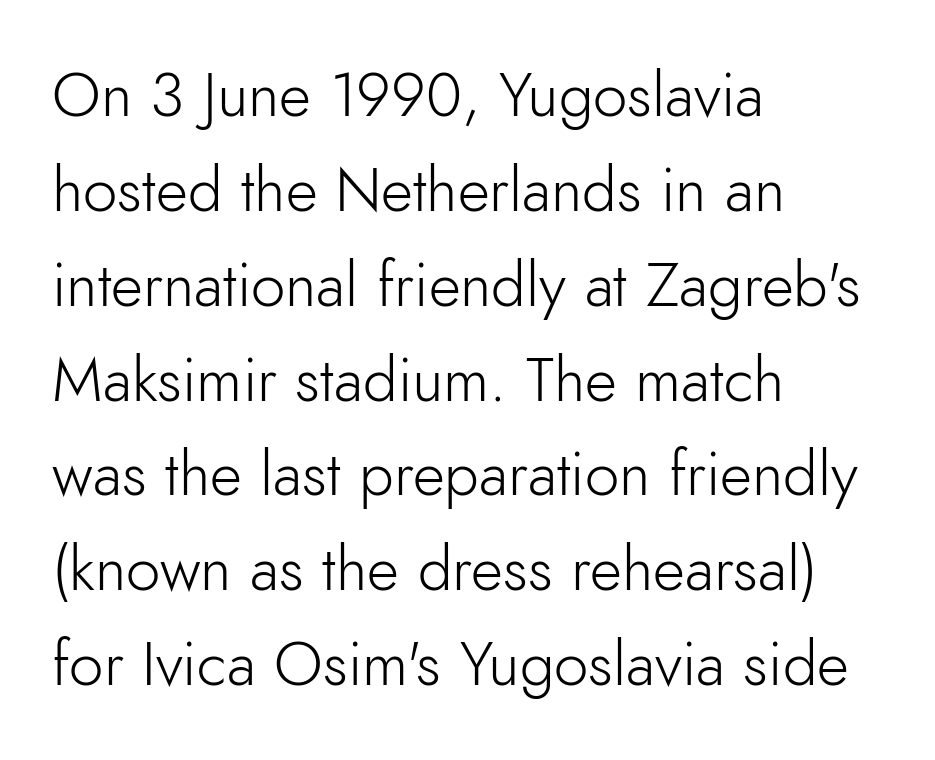
The image shows 62 px light sans-serif type, upright; set left-aligned, normal line spacing (1.53x), normal letter spacing, not underlined; low stroke contrast and a small x-height.
